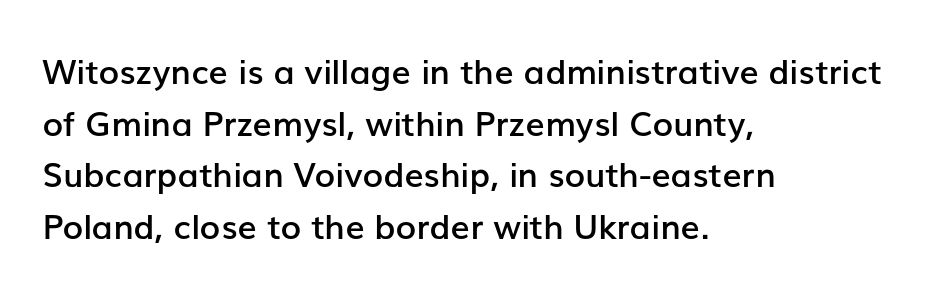
The image shows 34 px semibold sans-serif type, upright; set left-aligned, normal line spacing (1.52x), normal letter spacing, not underlined; low stroke contrast and a medium x-height.
